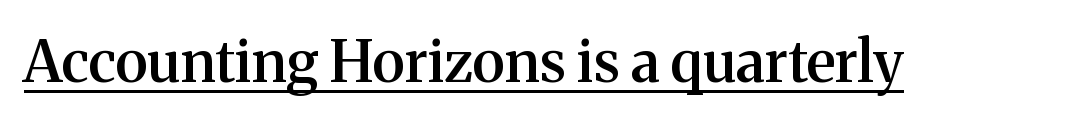
{"serif": "yes", "italic": "no", "bold": "semi", "weight": "semibold", "width": "normal", "stroke_contrast": "medium", "x_height": "medium", "monospaced": "no", "underline": "yes", "letter_spacing": "normal", "letter_spacing_em": 0.0, "glyph_px": 58}
